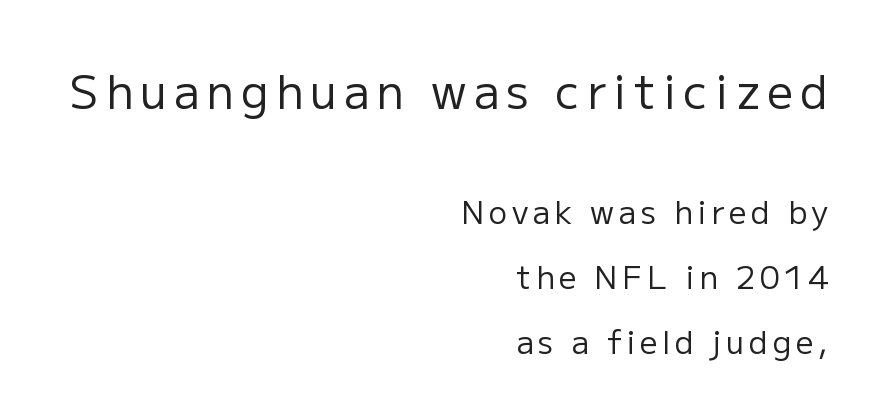
Spacing verdict: proportional, widths tailored to each character. The letterforms sit at book weight or below. Each new line begins a long way beneath the previous one. Does the type have serifs? No, each stem ends abruptly. Words float on clear page, feet unadorned. The paragraph has a hard right edge and a soft left edge.
